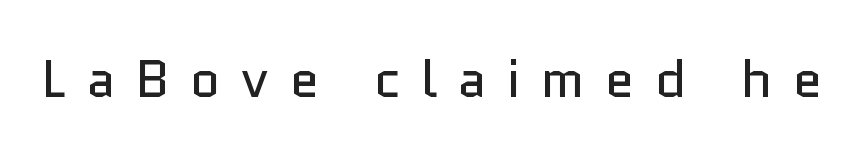
{"serif": "no", "italic": "no", "bold": "no", "weight": "regular", "width": "normal", "stroke_contrast": "low", "x_height": "medium", "monospaced": "no", "underline": "no", "letter_spacing": "wide", "letter_spacing_em": 0.4, "glyph_px": 52}
